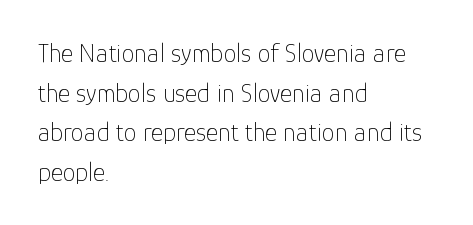
Q: Is the text bold? A: No.
Q: Is the text italic (slanted)? A: No, it is upright.
Q: Is the text underlined? A: No.
Q: How is the paragraph aligned? A: Left-aligned.
Q: Is the spacing between letters normal or unusually wide? A: Normal.
Q: Is the spacing between lines tight, normal or loose? A: Normal.
